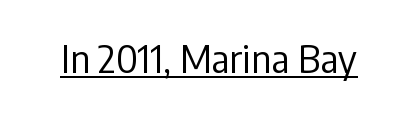
{"serif": "no", "italic": "no", "bold": "no", "weight": "regular", "width": "condensed", "stroke_contrast": "low", "x_height": "medium", "monospaced": "no", "underline": "yes", "letter_spacing": "normal", "letter_spacing_em": 0.0, "glyph_px": 38}
